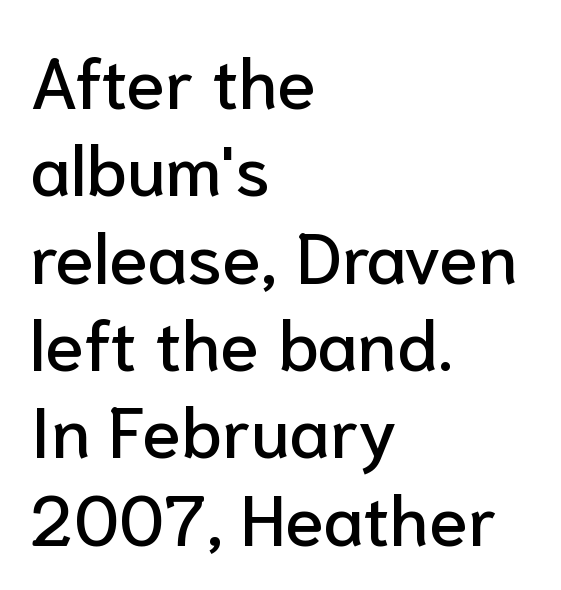
Q: Is the text italic (slanted)? A: No, it is upright.
Q: Is the typeface a serif or a sans-serif typeface? A: Sans-serif.
Q: Is the text underlined? A: No.
Q: How is the paragraph aligned? A: Left-aligned.
Q: Is the spacing between letters normal or unusually wide? A: Normal.
Q: Width (condensed, normal, or wide)? A: Normal.
Q: Stroke contrast? A: Low.
Q: x-height? A: Medium.
Q: Monospaced? A: No.
